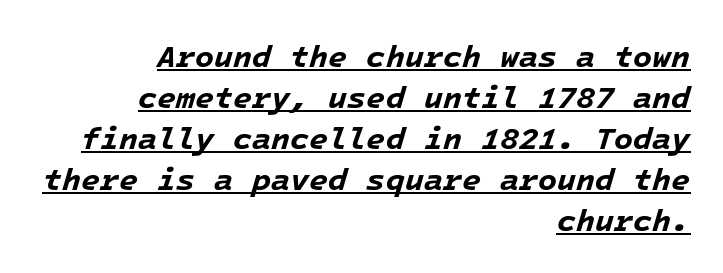
Q: Is the text bold? A: Yes.
Q: Is the text italic (slanted)? A: Yes, it leans right by about 16 degrees.
Q: Is the text underlined? A: Yes.
Q: How is the paragraph aligned? A: Right-aligned.
Q: Is the spacing between letters normal or unusually wide? A: Normal.
Q: Is the spacing between lines tight, normal or loose? A: Normal.
Q: Width (condensed, normal, or wide)? A: Normal.
Q: Stroke contrast? A: Low.
Q: x-height? A: Medium.
Q: Monospaced? A: Yes.
